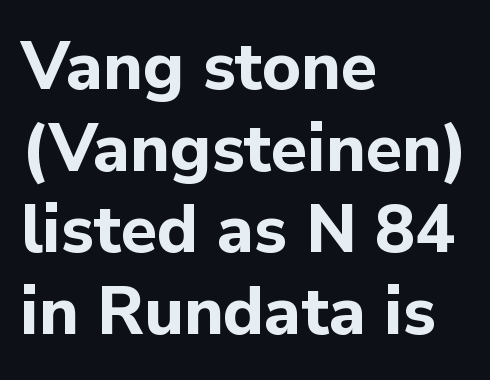
Q: Is the text bold? A: Yes.
Q: Is the text italic (slanted)? A: No, it is upright.
Q: Is the typeface a serif or a sans-serif typeface? A: Sans-serif.
Q: Is the text underlined? A: No.
Q: How is the paragraph aligned? A: Left-aligned.
Q: Is the spacing between letters normal or unusually wide? A: Normal.
Q: Width (condensed, normal, or wide)? A: Normal.
Q: Stroke contrast? A: Low.
Q: x-height? A: Medium.
Q: Monospaced? A: No.
